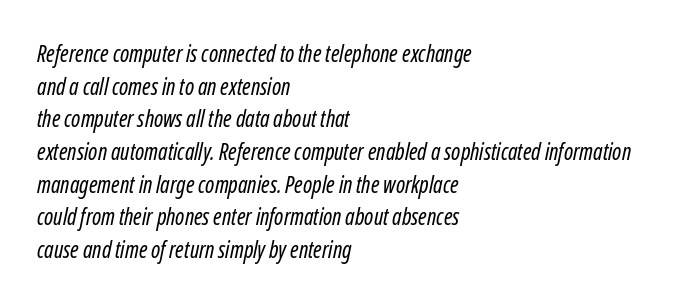
The image shows 23 px text type; set left-aligned, normal line spacing (1.42x), normal letter spacing, not underlined.
